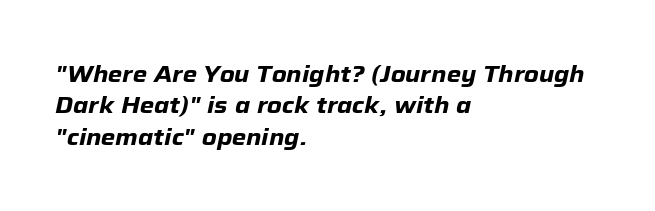
{"italic": "yes", "lean": "right", "slant_degrees": 12, "bold": "yes", "underline": "no", "align": "left", "line_spacing": "normal", "line_spacing_ratio": 1.36, "letter_spacing": "normal", "letter_spacing_em": 0.0, "glyph_px": 23}
